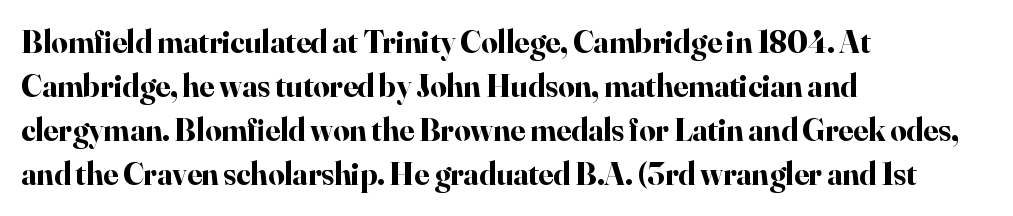
You can tell from the footed stems that serif type was used. These lines are set flush left with a ragged right edge. Here the glyphs are tracked normally, forming tight word shapes. The block of text has a typical density, with ordinary space between rows. How heavy is the stroke? Heavy — this is a bold. This rendering features lettering with no underline.
